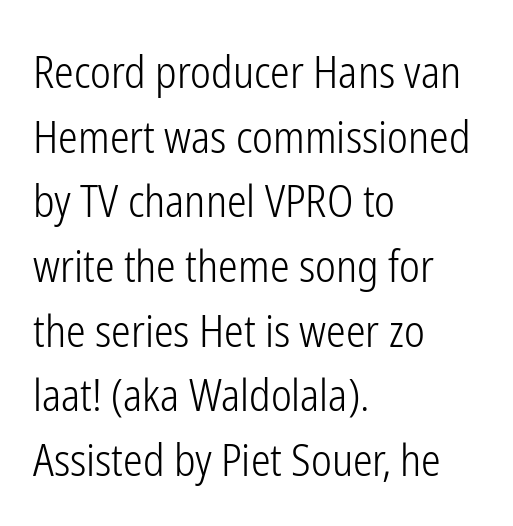
The image shows 44 px light, condensed sans-serif type, upright; set left-aligned, normal line spacing (1.47x), normal letter spacing, not underlined; low stroke contrast and a medium x-height.
